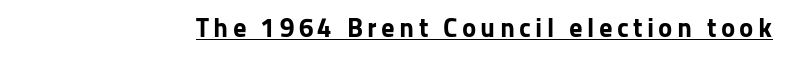
{"italic": "no", "bold": "yes", "underline": "yes", "glyph_px": 27}
